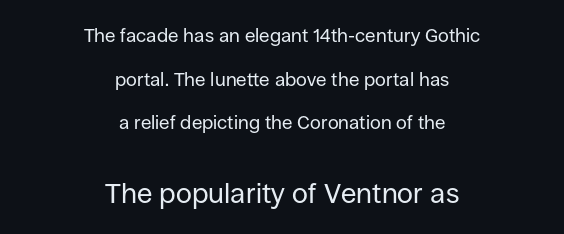
The image shows 28 px regular-weight sans-serif type, upright; set centered, loose line spacing (2.29x), normal letter spacing, not underlined; the second (bottom) block is 1.47x larger; low stroke contrast and a large x-height.
